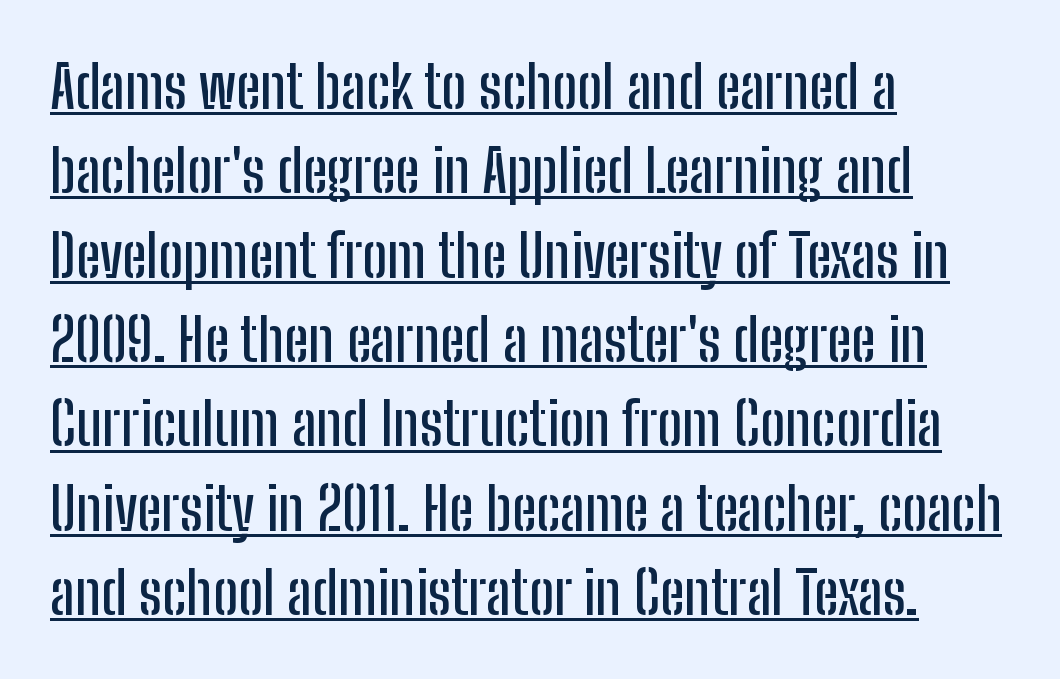
The axis of the letterforms is exactly vertical. Typographically, this falls in the sans-serif category. Vertically, the passage feels balanced, rows spaced as you'd expect. Beneath each row of characters lies a ruled line.
